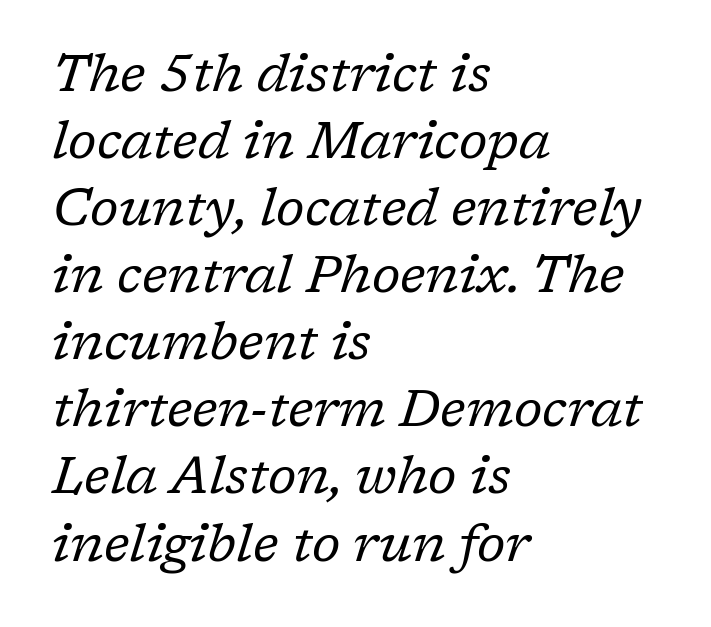
Underlining? Definitely not there. Emphasis-style slanted type is in use. Spacing verdict: proportional, widths tailored to each character. This rendering leaves character spacing at its baseline value. The designer left line spacing at the default. The typeface has the unassuming heft of standard copy or less.
